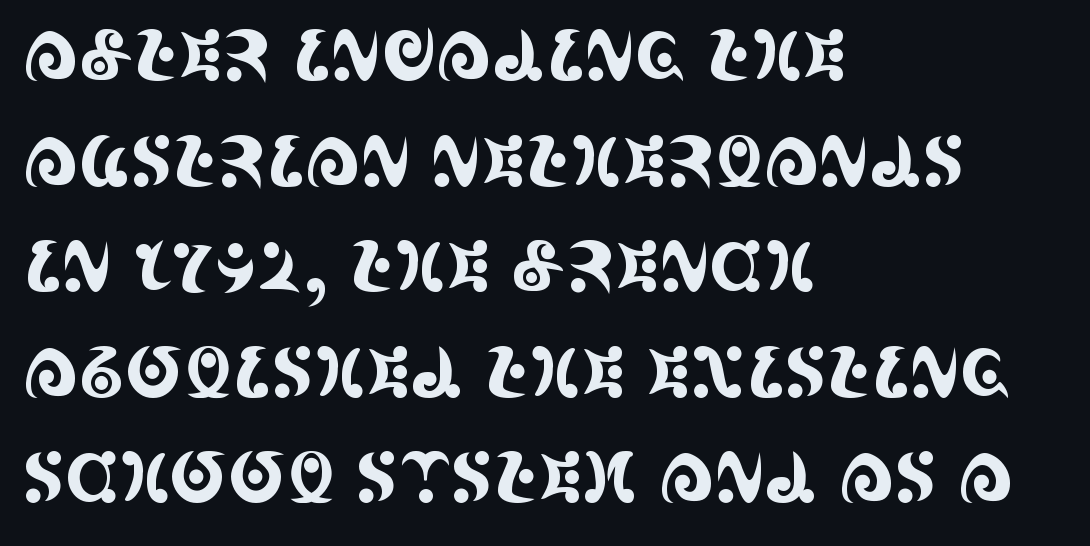
{"serif": "yes", "italic": "no", "width": "condensed", "x_height": "large", "monospaced": "no", "underline": "no", "align": "left", "line_spacing": "normal", "line_spacing_ratio": 1.53, "letter_spacing": "normal", "letter_spacing_em": 0.0, "glyph_px": 69}
